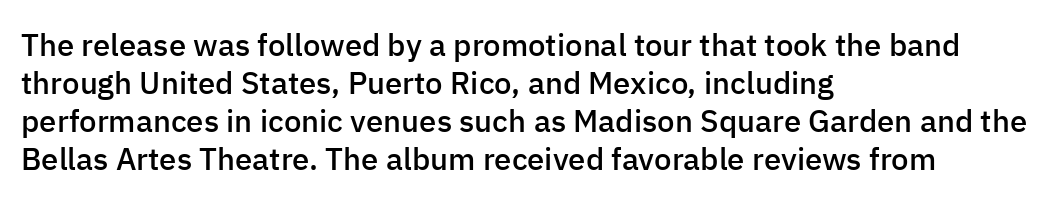
Which margin do the lines hug? The left one — the right edge is uneven. The glyphs in this specimen are sans serif. Just letters on the line, the space beneath them empty. Tall strokes in this sample are plumb rather than angled.
